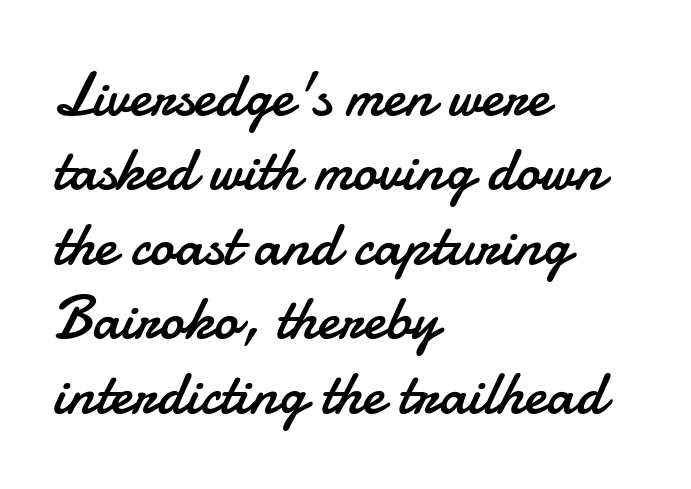
Observe the ordinary spacing: letters are neighbours, not strangers. Compared with a typical body face, this is equally light or lighter still. Grotesque or geometric, the face here clearly has no serifs. You could not count columns in this text — the font is proportionally spaced.
